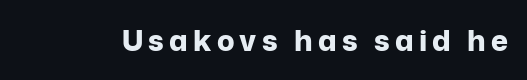
Q: Is the text bold? A: Yes.
Q: Is the text italic (slanted)? A: No, it is upright.
Q: Is the typeface a serif or a sans-serif typeface? A: Sans-serif.
Q: Is the text underlined? A: No.
Q: Width (condensed, normal, or wide)? A: Normal.
Q: Stroke contrast? A: Low.
Q: x-height? A: Medium.
Q: Monospaced? A: No.
